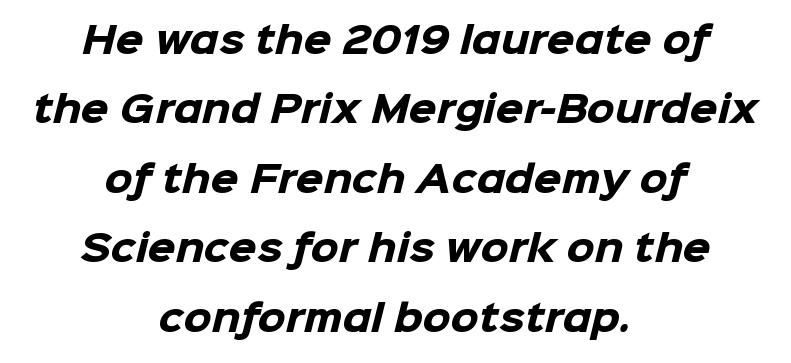
Q: Is the text bold? A: Yes.
Q: Is the typeface a serif or a sans-serif typeface? A: Sans-serif.
Q: Is the text underlined? A: No.
Q: How is the paragraph aligned? A: Centered.
Q: Is the spacing between letters normal or unusually wide? A: Normal.
Q: Is the spacing between lines tight, normal or loose? A: Loose.
Q: Width (condensed, normal, or wide)? A: Normal.
Q: Stroke contrast? A: Low.
Q: x-height? A: Medium.
Q: Monospaced? A: No.
